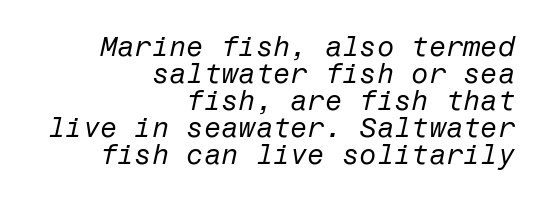
Words float on clear page, feet unadorned. Is the stroke heavy? The answer is a plain regular-or-lighter. Slanted lettering throughout. What's the leading like? Squeezed, with rows nearly overlapping. No extra tracking has been applied to these lines. Right-aligned paragraph, ragged on the left.
